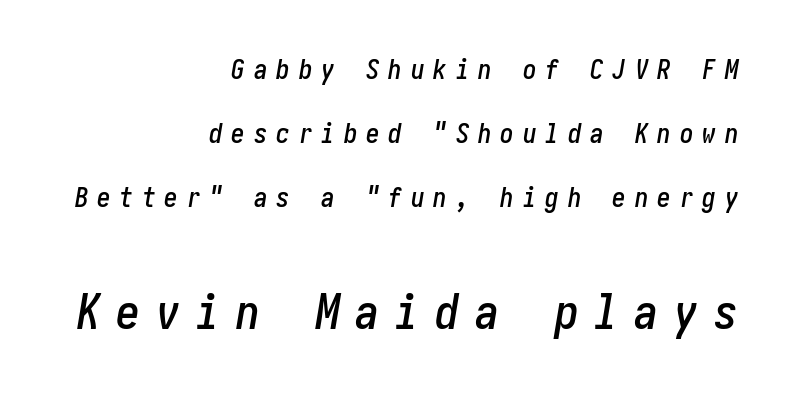
The image shows 48 px condensed type, italic (leaning right); set right-aligned, loose line spacing (2.37x), unusually wide letter spacing (+0.33 em), not underlined; the second (bottom) block is 1.78x larger; low stroke contrast and a medium x-height.
